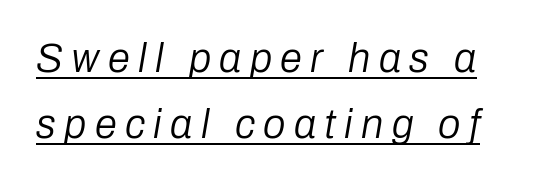
The image shows 40 px regular-weight type, italic (leaning right); set normal line spacing (1.64x), unusually wide letter spacing (+0.21 em), underlined; low stroke contrast and a medium x-height.
